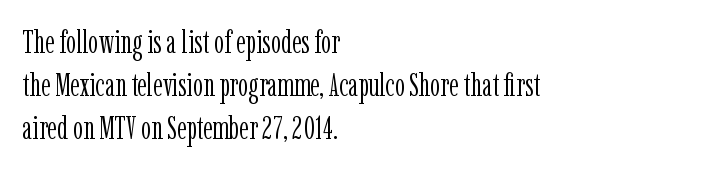
This sample uses plain, unmodified letter spacing. The letters look calm and open, with moderate or lighter stems. A serif font was chosen for this passage. Is this a fixed-width face? No — the glyphs have proportional, varying widths. Notice how the passage keeps a crisp vertical edge on the left only.
